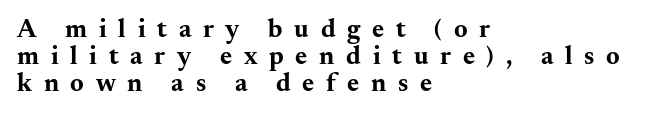
Every letter is thick-stroked: bold, no question. Anything drawn beneath the words? Only blank space. A classic flush-left, rag-right setting is used for this passage. This sample trades vertical openness for compactness between lines. How are the letters spaced? Widely, with obvious added tracking.
